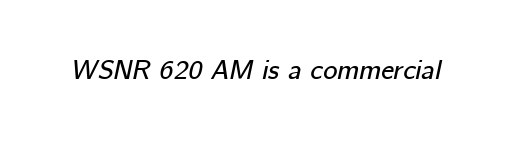
The image shows 27 px text type, italic (leaning right); set normal letter spacing, not underlined.
